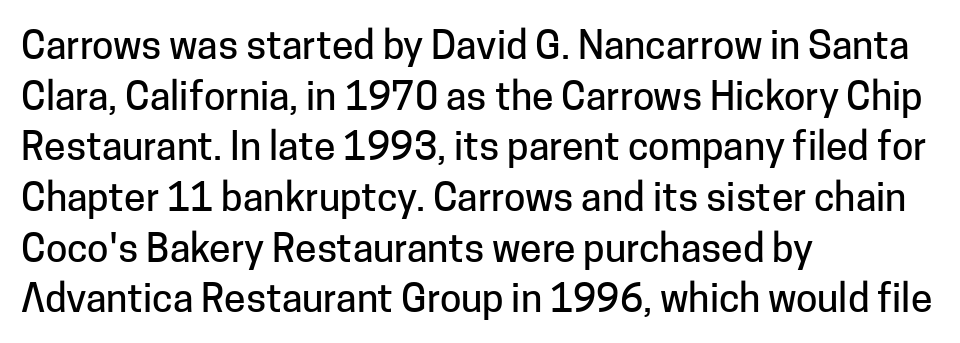
The image shows 39 px sans-serif type, upright; set left-aligned, normal line spacing (1.3x), normal letter spacing, not underlined; low stroke contrast and a medium x-height.
